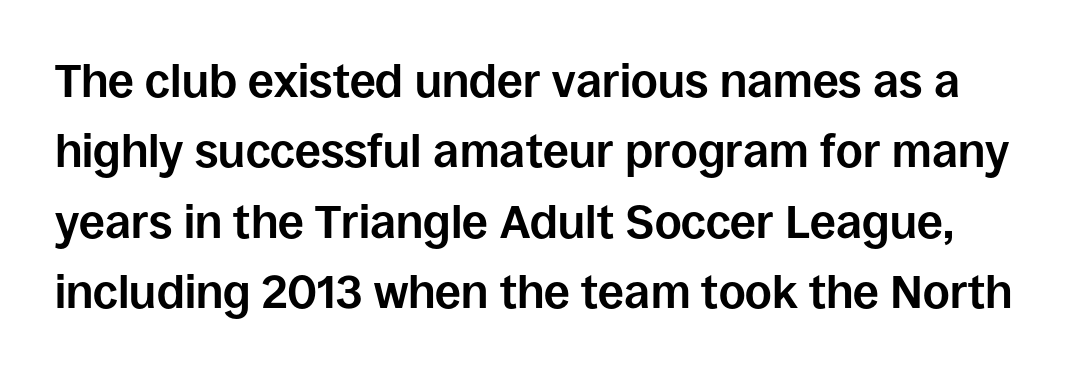
The image shows 46 px bold sans-serif type, upright; set normal line spacing (1.53x), normal letter spacing, not underlined; low stroke contrast and a large x-height.
